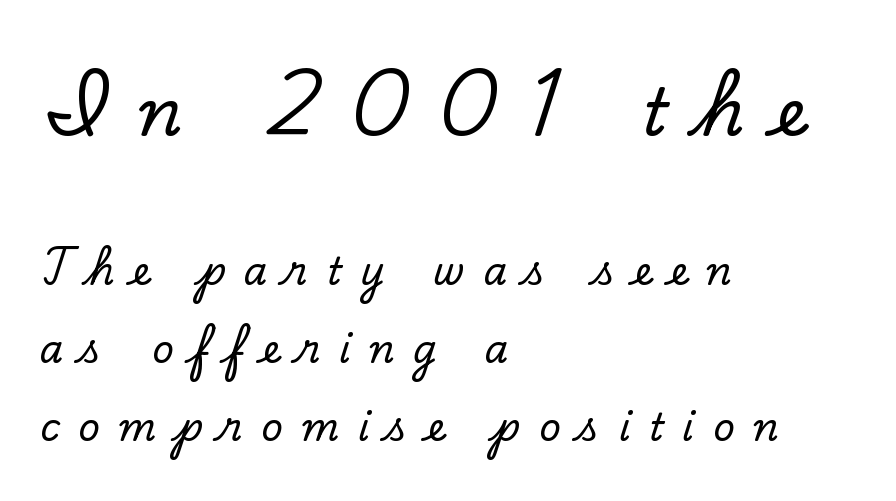
The image shows 66 px serif type; set left-aligned, loose line spacing (2.06x), unusually wide letter spacing (+0.49 em), not underlined; the first (top) block is 1.74x larger; low stroke contrast and a small x-height.
